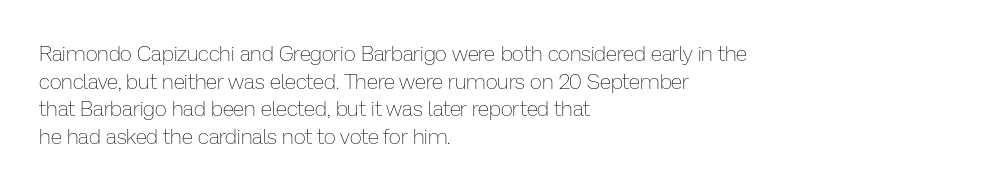
{"italic": "no", "bold": "no", "underline": "no", "align": "left", "line_spacing": "normal", "line_spacing_ratio": 1.32, "letter_spacing": "normal", "letter_spacing_em": 0.0, "glyph_px": 21}
